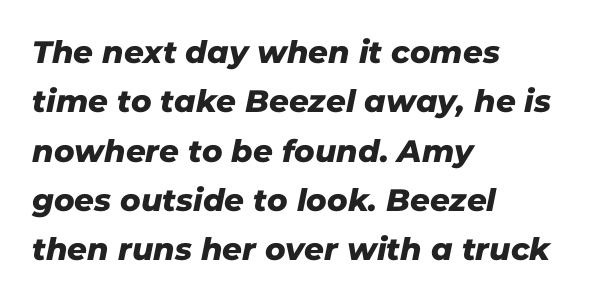
Letter spacing: default. The passage shown is not underscored anywhere. This sample keeps an unexceptional amount of space between lines. Casual observation: everything's shoved over to the left. Character widths vary here, with narrow letters taking less room than wide ones. The glyphs in this specimen are sans serif.
